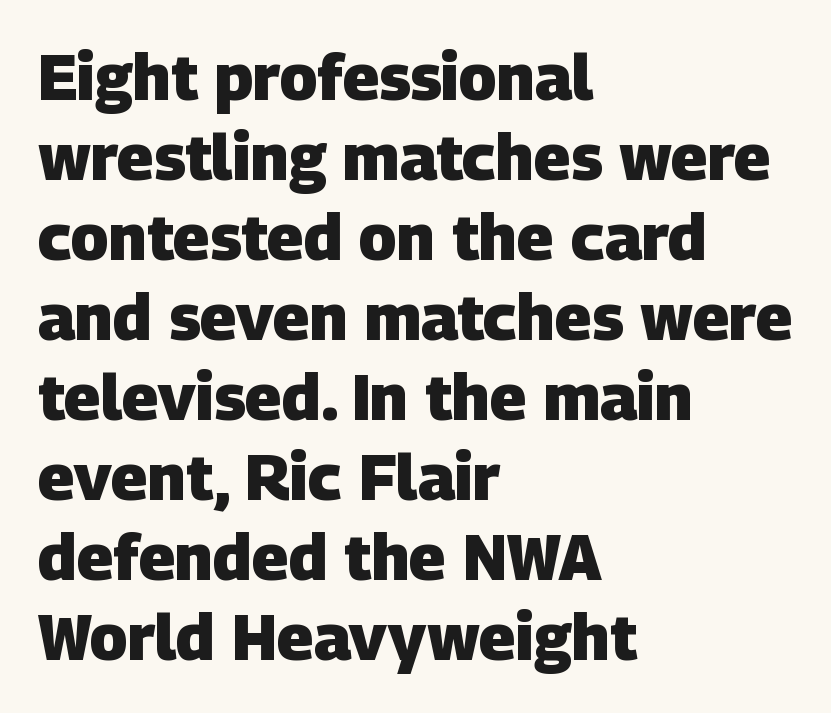
Q: Is the text bold? A: Yes.
Q: Is the typeface a serif or a sans-serif typeface? A: Sans-serif.
Q: Is the text underlined? A: No.
Q: How is the paragraph aligned? A: Left-aligned.
Q: Is the spacing between letters normal or unusually wide? A: Normal.
Q: Is the spacing between lines tight, normal or loose? A: Normal.
Q: Width (condensed, normal, or wide)? A: Normal.
Q: Stroke contrast? A: Low.
Q: x-height? A: Large.
Q: Monospaced? A: No.
